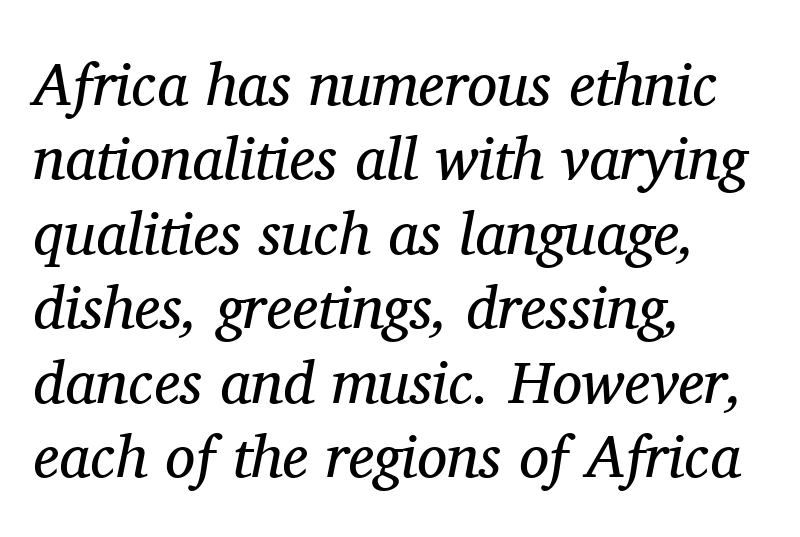
Q: Is the text bold? A: No.
Q: Is the text italic (slanted)? A: Yes, it leans right by about 11 degrees.
Q: Is the typeface a serif or a sans-serif typeface? A: Serif.
Q: Is the text underlined? A: No.
Q: How is the paragraph aligned? A: Left-aligned.
Q: Is the spacing between letters normal or unusually wide? A: Normal.
Q: Width (condensed, normal, or wide)? A: Normal.
Q: Stroke contrast? A: Medium.
Q: x-height? A: Medium.
Q: Monospaced? A: No.
